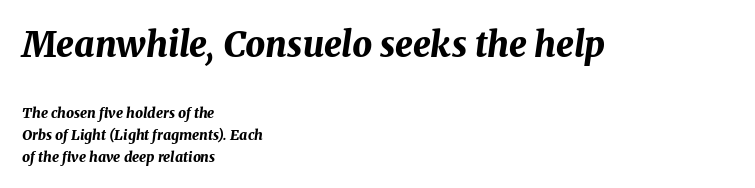
The face used here is rendered with its standard letterfit. Would a proofreader flag this as italicized? Yes. These lines stack with their left ends in a neat column. Varying glyph widths throughout — classic text-font behaviour.
